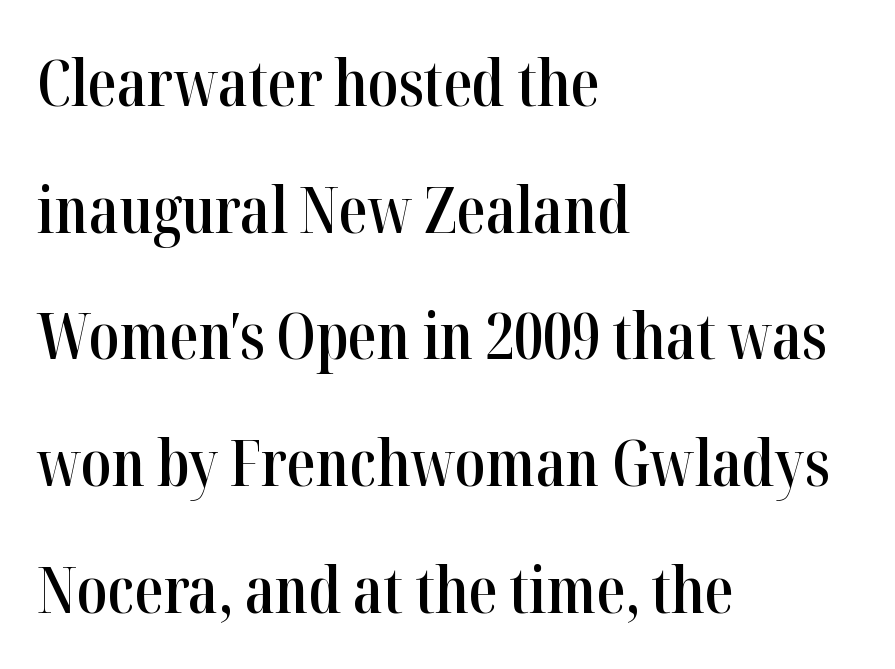
Q: Is the text bold? A: Semi-bold.
Q: Is the text italic (slanted)? A: No, it is upright.
Q: Is the typeface a serif or a sans-serif typeface? A: Serif.
Q: Is the text underlined? A: No.
Q: How is the paragraph aligned? A: Left-aligned.
Q: Is the spacing between letters normal or unusually wide? A: Normal.
Q: Is the spacing between lines tight, normal or loose? A: Loose.
Q: Width (condensed, normal, or wide)? A: Condensed.
Q: Stroke contrast? A: High.
Q: x-height? A: Medium.
Q: Monospaced? A: No.
